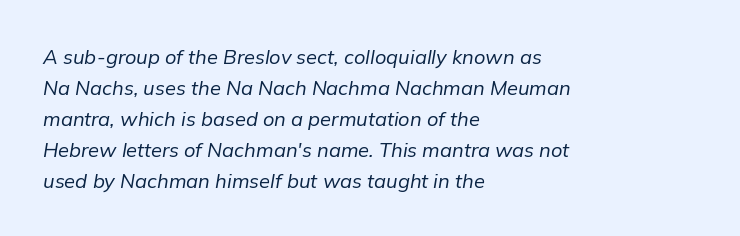
The weight tops out at a normal text grade. Characters are canted at an angle relative to the baseline's perpendicular. Horizontal alignment here is leftward, the default for most running prose. Glyph-to-glyph distance matches everyday printed text. The lines sit at an ordinary, default distance from one another. No word sits above an underline.
